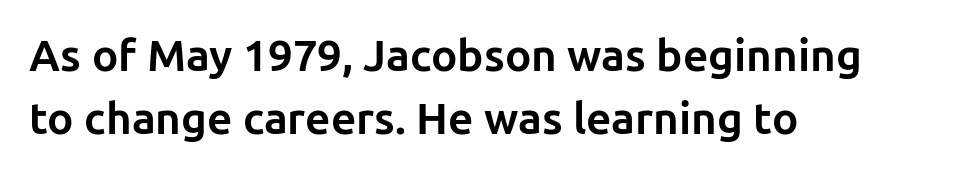
The image shows 44 px bold sans-serif type, upright; set left-aligned, normal line spacing (1.43x), normal letter spacing, not underlined; low stroke contrast and a medium x-height.
